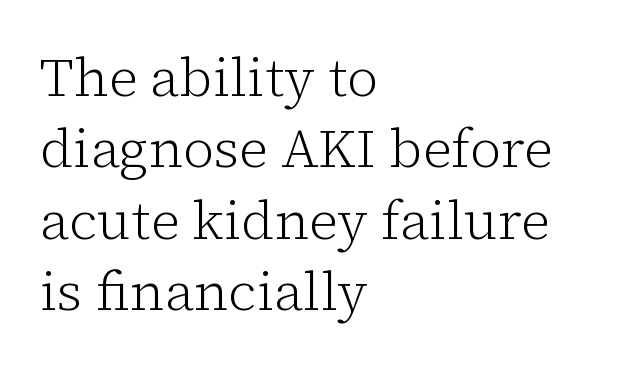
You could not count columns in this text — the font is proportionally spaced. There is no visible air inserted between adjacent glyphs. What kind of face is this? One with serifs. Weight class: somewhere from thin through regular. Ordinary non-slanted type is in use. Check the space under the baseline: it is left empty.
